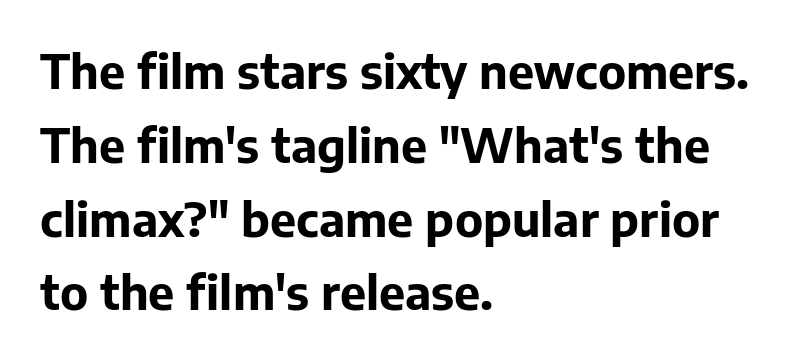
Q: Is the text bold? A: Yes.
Q: Is the text italic (slanted)? A: No, it is upright.
Q: Is the typeface a serif or a sans-serif typeface? A: Sans-serif.
Q: Is the text underlined? A: No.
Q: How is the paragraph aligned? A: Left-aligned.
Q: Is the spacing between letters normal or unusually wide? A: Normal.
Q: Is the spacing between lines tight, normal or loose? A: Normal.
Q: Width (condensed, normal, or wide)? A: Normal.
Q: Stroke contrast? A: Low.
Q: x-height? A: Medium.
Q: Monospaced? A: No.
